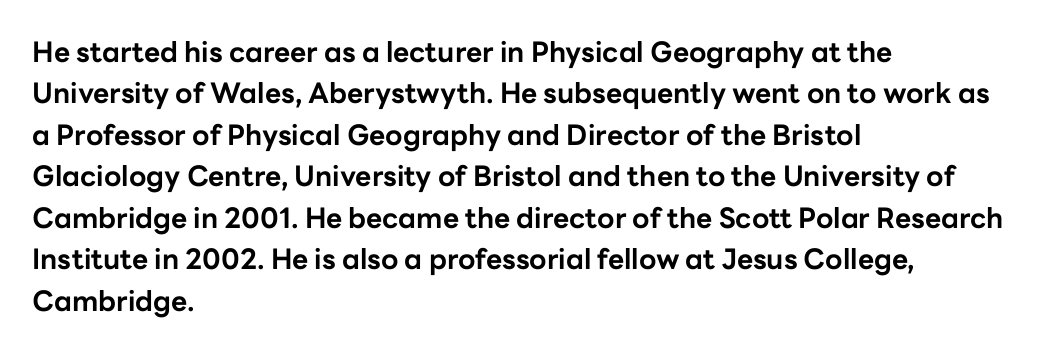
Q: Is the text bold? A: Yes.
Q: Is the text italic (slanted)? A: No, it is upright.
Q: Is the typeface a serif or a sans-serif typeface? A: Sans-serif.
Q: Is the text underlined? A: No.
Q: How is the paragraph aligned? A: Left-aligned.
Q: Is the spacing between letters normal or unusually wide? A: Normal.
Q: Is the spacing between lines tight, normal or loose? A: Normal.
Q: Width (condensed, normal, or wide)? A: Normal.
Q: Stroke contrast? A: Low.
Q: x-height? A: Medium.
Q: Monospaced? A: No.
